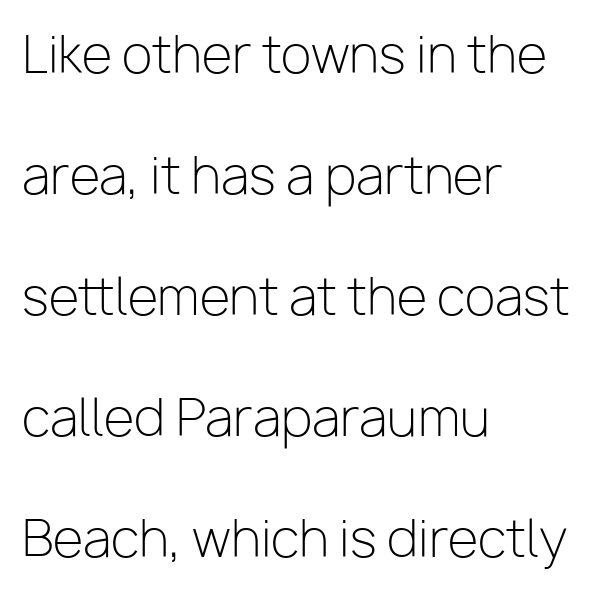
Letters rest on an invisible, unmarked baseline. These lines stand farther apart than default settings would place them. Tracking value appears to be zero — textbook default spacing. A sans-serif font was chosen for this passage. The face used here is proportionally spaced, like ordinary book or web type.
